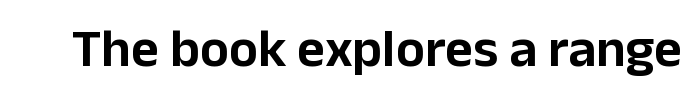
The image shows 54 px sans-serif type, upright; set normal letter spacing, not underlined; low stroke contrast and a medium x-height.
